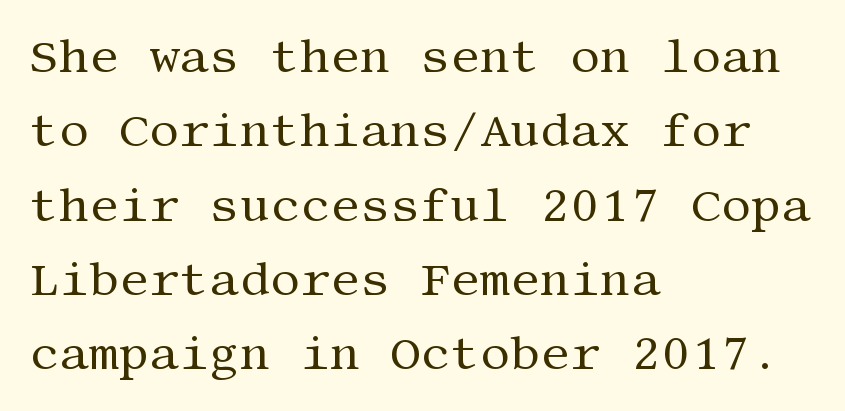
The image shows 47 px regular-weight serif type, upright; set left-aligned, normal line spacing (1.58x), normal letter spacing, not underlined; medium stroke contrast and a large x-height.
